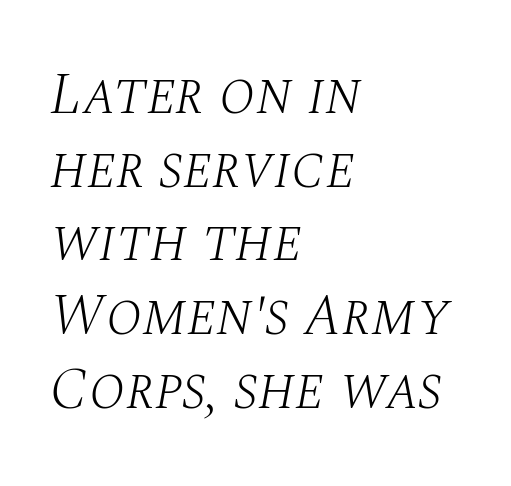
The image shows 59 px light serif type, italic (leaning right); set left-aligned, normal line spacing (1.25x), normal letter spacing, not underlined; medium stroke contrast and a large x-height.
